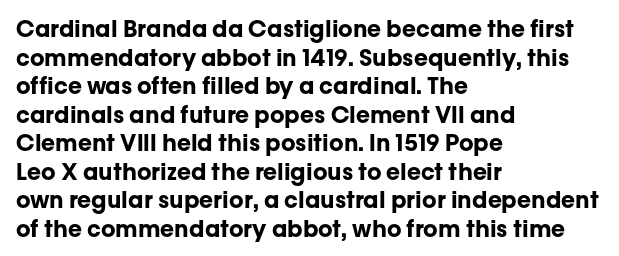
The image shows 23 px bold type, upright; set left-aligned, line spacing 1.24x, normal letter spacing, not underlined.
